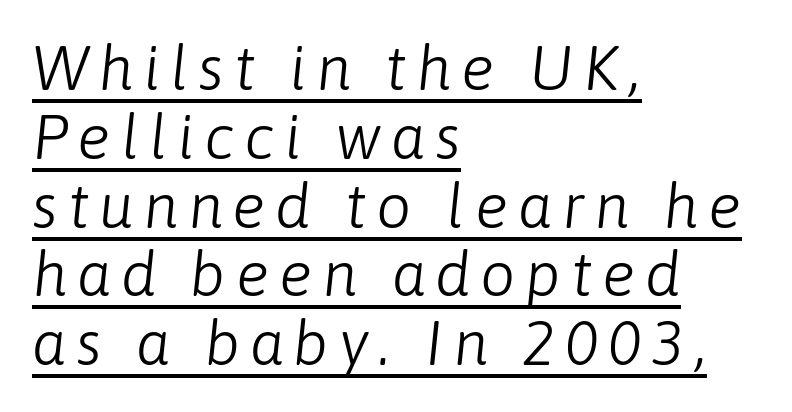
The string is rendered with underlining switched on. Every character sits at an angle, as italics do. Compared with typical paragraphs, the rows here are closer together. This sample has the flowing, uneven cadence of proportional lettering. Is the block centered? No — it sits flush against the left margin.
